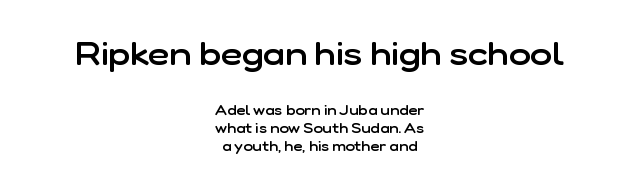
The image shows 33 px semibold sans-serif type, upright; set centered, normal line spacing (1.29x), normal letter spacing, not underlined; the first (top) block is 2.36x larger; low stroke contrast and a medium x-height.
